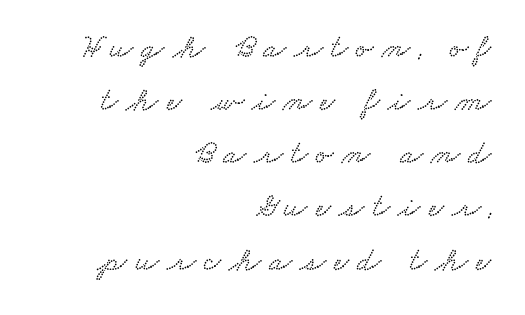
The image shows 33 px wide type; set right-aligned, normal line spacing (1.61x), unusually wide letter spacing (+0.25 em), not underlined; low stroke contrast and a small x-height.
